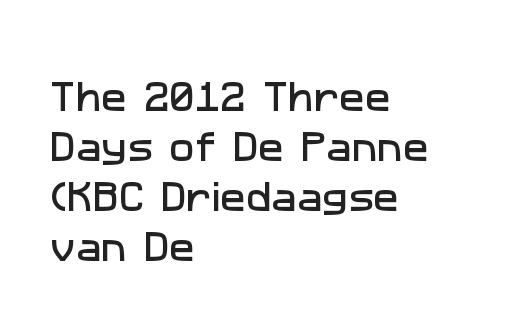
The image shows 34 px sans-serif type; set left-aligned, normal line spacing (1.47x), normal letter spacing, not underlined; low stroke contrast and a medium x-height.
